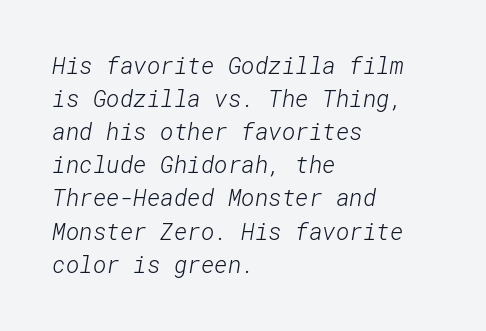
Q: Is the text bold? A: No.
Q: Is the text underlined? A: No.
Q: How is the paragraph aligned? A: Left-aligned.
Q: Is the spacing between letters normal or unusually wide? A: Normal.
Q: Is the spacing between lines tight, normal or loose? A: Normal.
